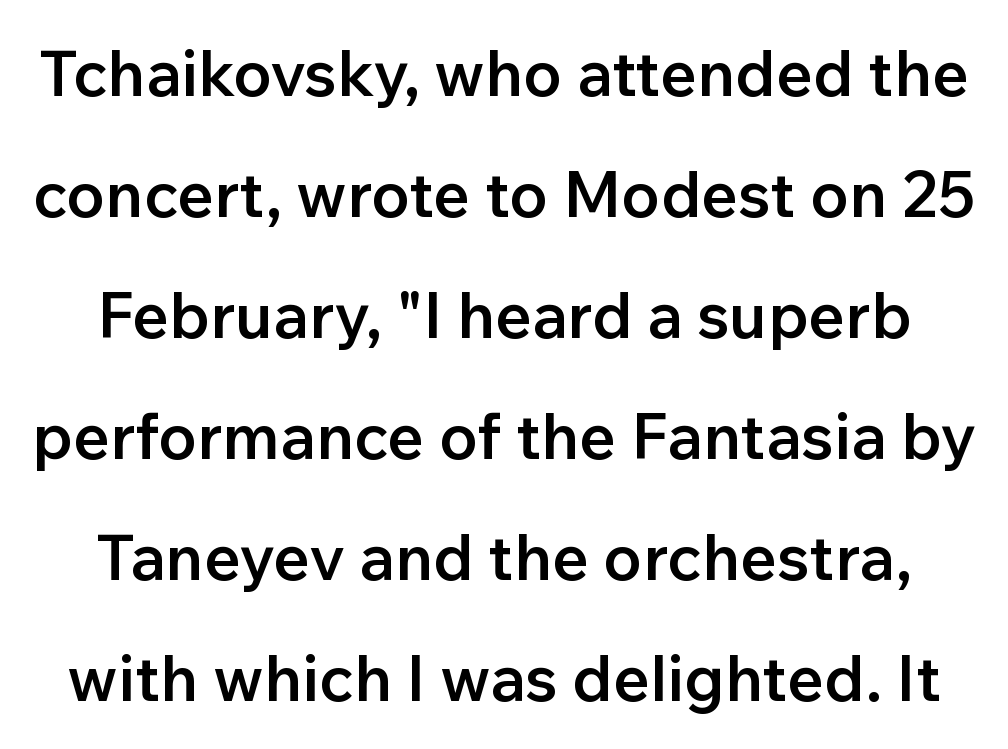
Q: Is the text bold? A: Semi-bold.
Q: Is the text italic (slanted)? A: No, it is upright.
Q: Is the typeface a serif or a sans-serif typeface? A: Sans-serif.
Q: Is the text underlined? A: No.
Q: Is the spacing between letters normal or unusually wide? A: Normal.
Q: Width (condensed, normal, or wide)? A: Normal.
Q: Stroke contrast? A: Low.
Q: x-height? A: Medium.
Q: Monospaced? A: No.
